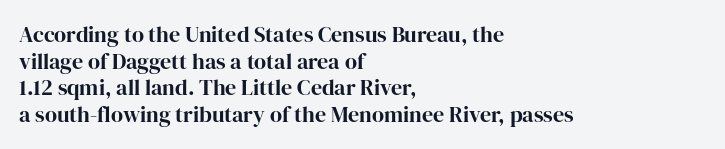
Which margin do the lines hug? The left one — the right edge is uneven. Weight check: bold — yes, fully. Tracking here is standard; glyphs follow each other at the usual distance. Unlike italic type, these characters show no tilt at all. Just letters on the line, the space beneath them empty.
